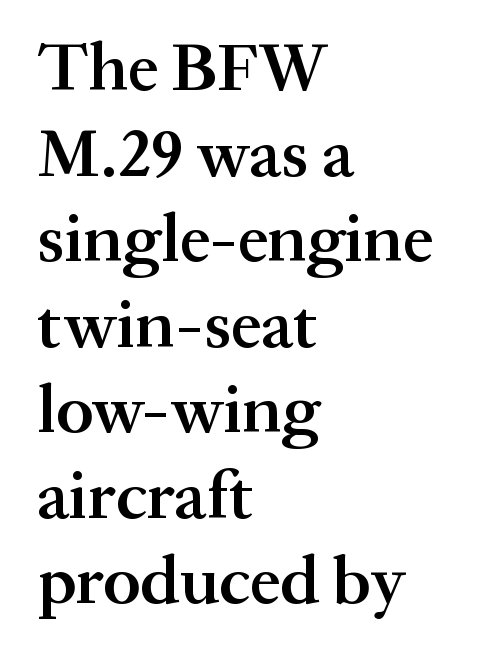
Q: Is the text bold? A: Semi-bold.
Q: Is the text italic (slanted)? A: No, it is upright.
Q: Is the typeface a serif or a sans-serif typeface? A: Serif.
Q: Is the text underlined? A: No.
Q: How is the paragraph aligned? A: Left-aligned.
Q: Is the spacing between letters normal or unusually wide? A: Normal.
Q: Width (condensed, normal, or wide)? A: Normal.
Q: Stroke contrast? A: Medium.
Q: x-height? A: Medium.
Q: Monospaced? A: No.
